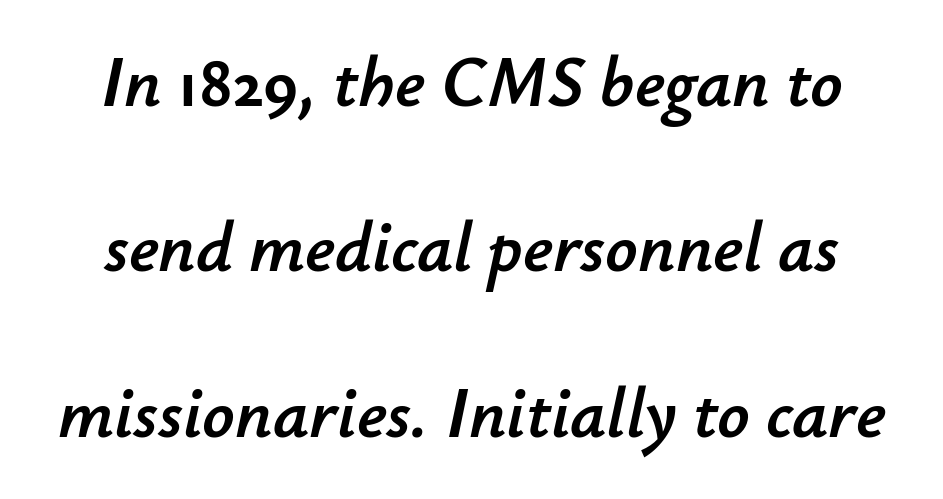
{"italic": "yes", "lean": "right", "slant_degrees": 12, "width": "normal", "stroke_contrast": "low", "x_height": "small", "monospaced": "no", "underline": "no", "line_spacing": "loose", "line_spacing_ratio": 2.33, "letter_spacing": "normal", "letter_spacing_em": 0.0, "glyph_px": 71}
